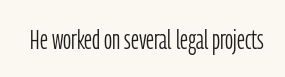
The image shows 28 px light, condensed sans-serif type, upright; set normal letter spacing, not underlined; low stroke contrast and a medium x-height.
